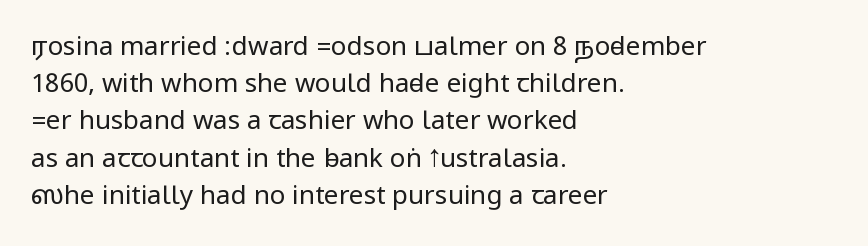
{"italic": "no", "bold": "no", "underline": "no", "align": "left", "line_spacing": "normal", "line_spacing_ratio": 1.43, "letter_spacing": "normal", "letter_spacing_em": 0.0, "glyph_px": 26}
